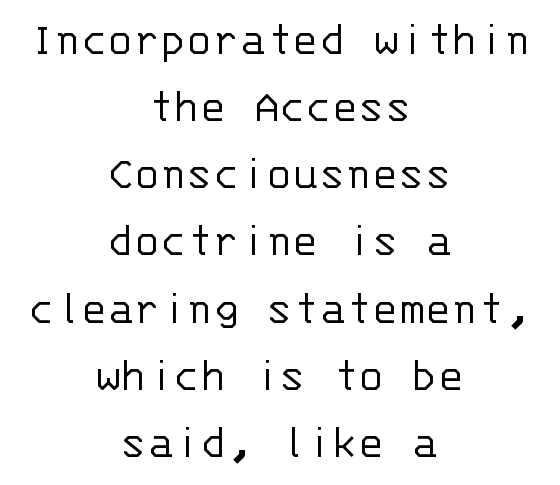
{"serif": "no", "italic": "no", "bold": "no", "weight": "light", "width": "normal", "stroke_contrast": "low", "x_height": "large", "monospaced": "yes", "underline": "no", "align": "center", "line_spacing": "normal", "line_spacing_ratio": 1.37, "letter_spacing": "normal", "letter_spacing_em": 0.0, "glyph_px": 49}
